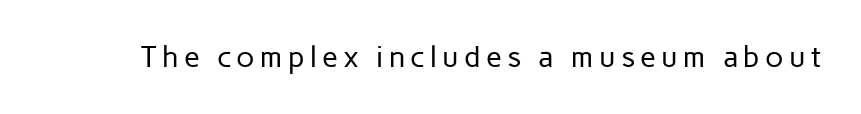
The image shows 29 px regular-weight sans-serif type, upright; set not underlined; low stroke contrast and a medium x-height.
